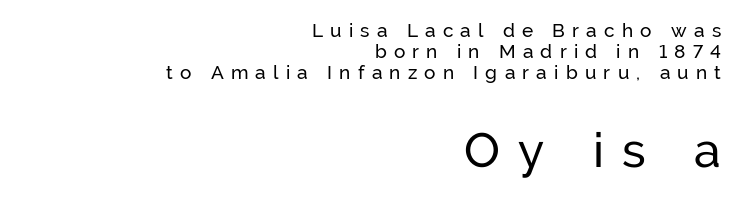
The image shows 48 px sans-serif type, upright; set right-aligned, tight line spacing (1.11x), unusually wide letter spacing (+0.38 em), not underlined; the second (bottom) block is 2.53x larger; low stroke contrast and a medium x-height.
